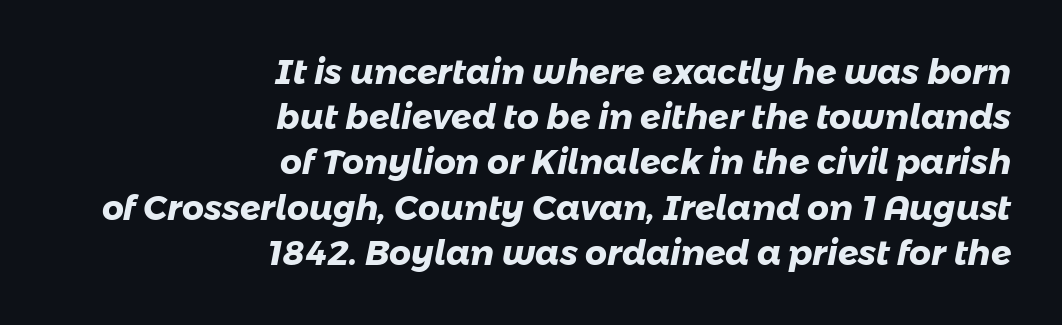
The image shows 34 px heavy sans-serif type; set right-aligned, normal line spacing (1.33x), normal letter spacing, not underlined; low stroke contrast and a medium x-height.
